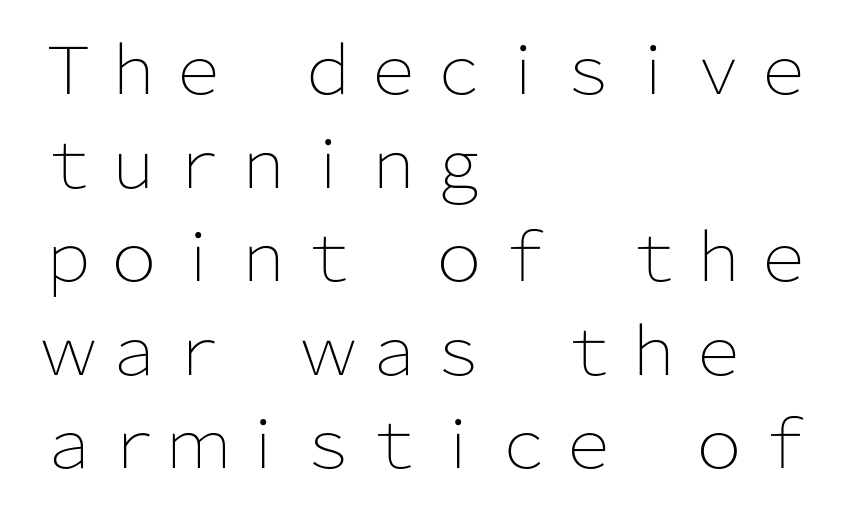
The image shows 65 px light sans-serif type, upright; set left-aligned, normal line spacing (1.44x), normal letter spacing, not underlined; low stroke contrast and a medium x-height.
